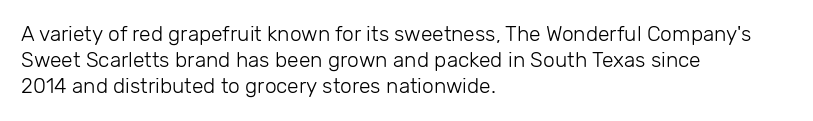
Does extra space separate the letters? No, they use regular spacing. Layout note: lines flush left. The area under the type is left untouched. This reads as an unemphasized weight, regular at the heaviest. This is roman type, the default non-slanted kind. Vertical spacing — default.
